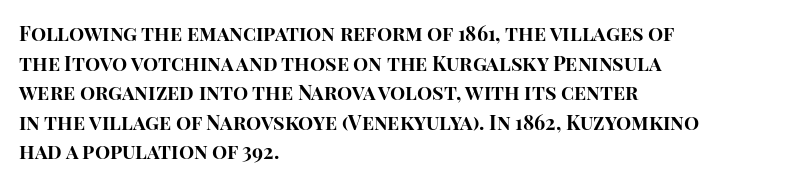
Q: Is the text bold? A: Yes.
Q: Is the text italic (slanted)? A: No, it is upright.
Q: Is the text underlined? A: No.
Q: How is the paragraph aligned? A: Left-aligned.
Q: Is the spacing between letters normal or unusually wide? A: Normal.
Q: Is the spacing between lines tight, normal or loose? A: Normal.
